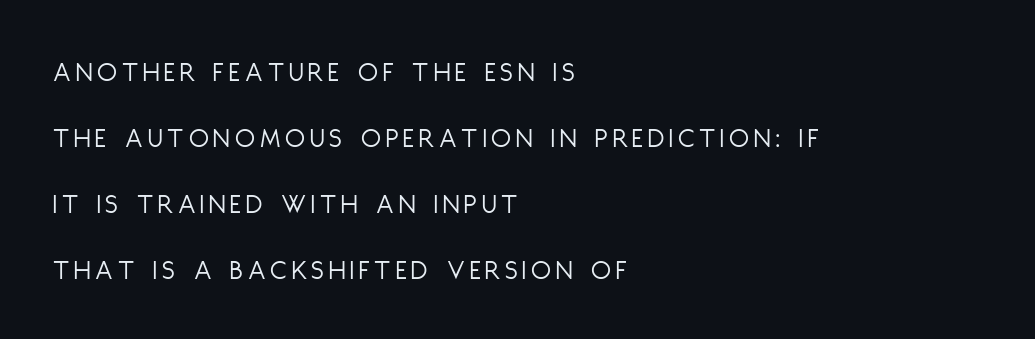
{"serif": "no", "italic": "no", "bold": "no", "weight": "light", "width": "condensed", "stroke_contrast": "low", "x_height": "large", "monospaced": "no", "underline": "no", "align": "left", "line_spacing": "loose", "line_spacing_ratio": 2.28, "glyph_px": 29}
